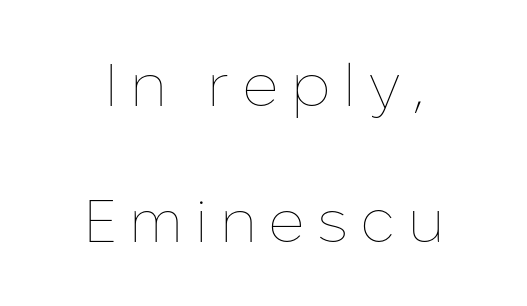
Q: Is the text bold? A: No.
Q: Is the text italic (slanted)? A: No, it is upright.
Q: Is the text underlined? A: No.
Q: Is the spacing between letters normal or unusually wide? A: Unusually wide.
Q: Is the spacing between lines tight, normal or loose? A: Loose.
Q: Width (condensed, normal, or wide)? A: Normal.
Q: Stroke contrast? A: Low.
Q: x-height? A: Medium.
Q: Monospaced? A: No.
